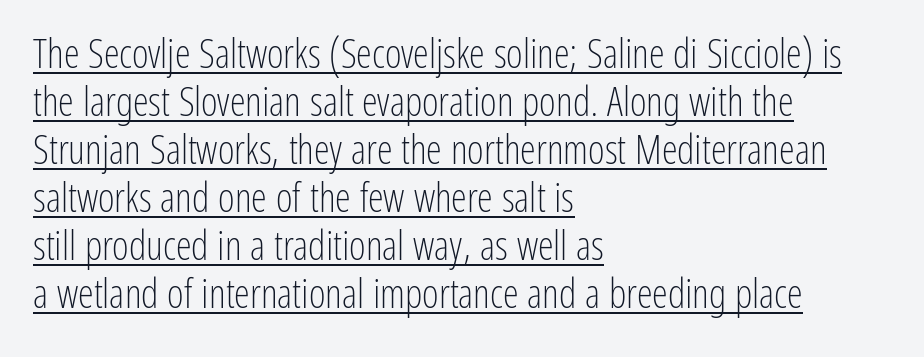
Q: Is the text bold? A: No.
Q: Is the text italic (slanted)? A: No, it is upright.
Q: Is the typeface a serif or a sans-serif typeface? A: Sans-serif.
Q: Is the text underlined? A: Yes.
Q: How is the paragraph aligned? A: Left-aligned.
Q: Is the spacing between letters normal or unusually wide? A: Normal.
Q: Width (condensed, normal, or wide)? A: Condensed.
Q: Stroke contrast? A: Low.
Q: x-height? A: Medium.
Q: Monospaced? A: No.
